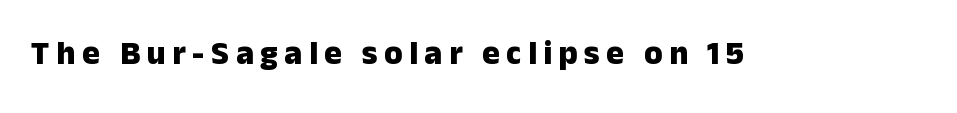
No feet cap the strokes, marking this as sans-serif type. Tracking value appears strongly positive — letters spread wide. Pretty heavy lettering here — definitely bold. You could not count columns in this text — the font is proportionally spaced. The area under the type is left untouched. If you drew a line through each stem, it would be perfectly vertical.
